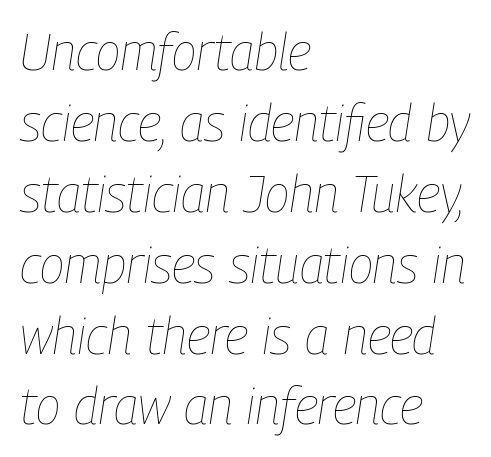
The image shows 51 px thin, condensed type, italic (leaning right); set left-aligned, normal line spacing (1.39x), normal letter spacing, not underlined; low stroke contrast and a medium x-height.
